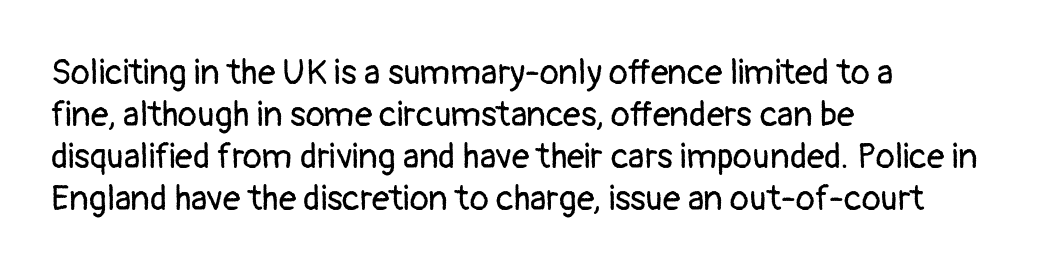
{"serif": "no", "italic": "no", "bold": "no", "weight": "regular", "width": "normal", "stroke_contrast": "low", "x_height": "medium", "monospaced": "no", "underline": "no", "align": "left", "line_spacing_ratio": 1.2, "letter_spacing": "normal", "letter_spacing_em": 0.0, "glyph_px": 35}
